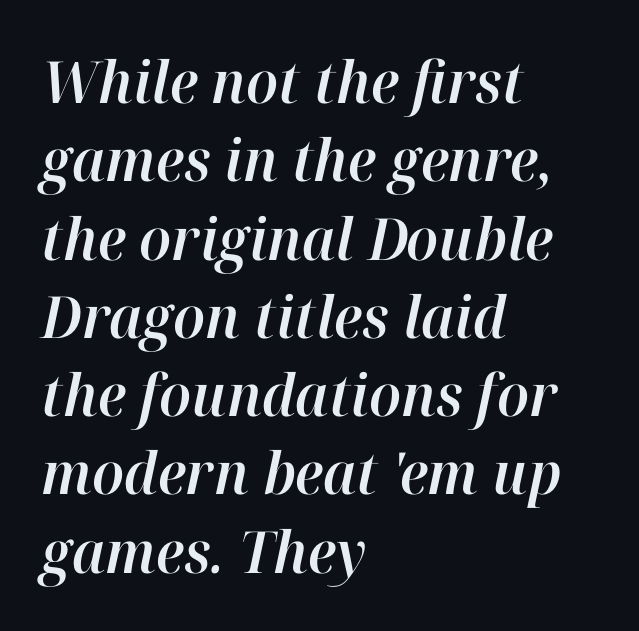
The image shows 58 px text type, italic (leaning right); set left-aligned, normal line spacing (1.35x), normal letter spacing, not underlined; high stroke contrast and a medium x-height.
